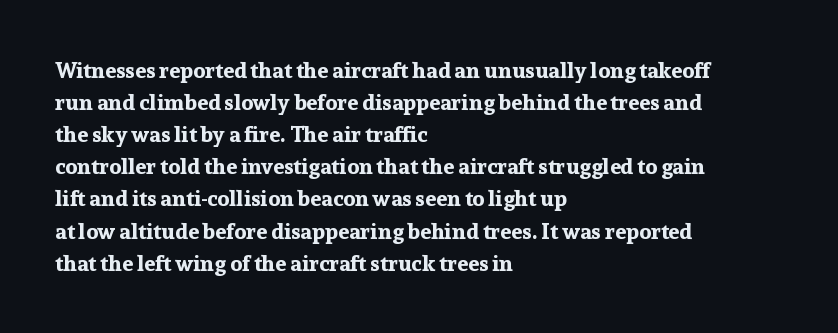
These lines were composed using upright roman letters. Bare-footed words on every line. The vertical gap from one line to the next is medium. Leftover space on each line is placed entirely after the last word. The line texture is even and compact thanks to regular tracking.
